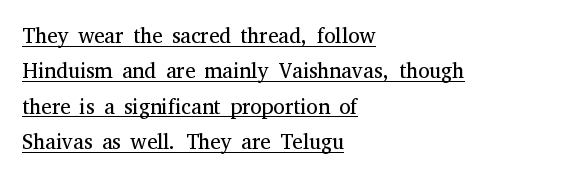
Teacher's note: observe the even left margin — that is flush-left alignment. Underline: present. The lettering holds an erect, upright posture throughout. The weight would be labelled regular, book, light, or lighter still.
